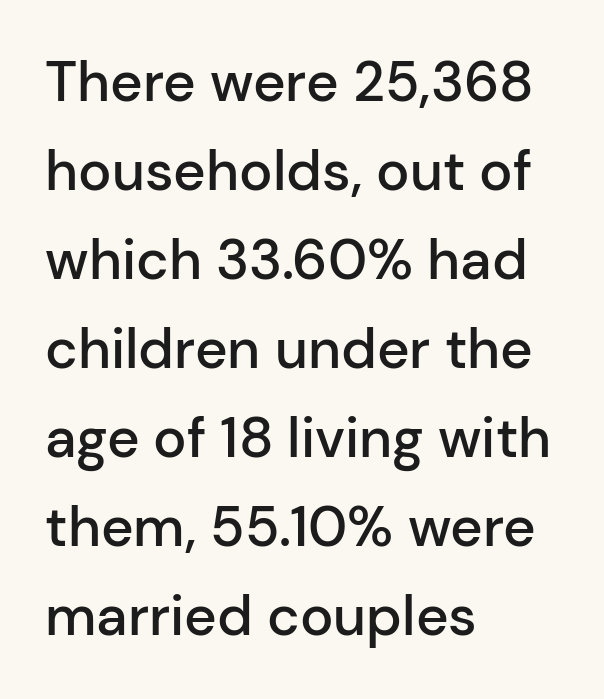
Compared with an ordinary text face, these strokes are moderately heavier — a semibold. The typesetter chose a ragged-right arrangement here. Tall strokes in this sample are plumb rather than angled. I'd call this a sans setting — the letters go barefoot. These lines sit exactly where default settings would place them. The passage shown is typed in a proportional face where columns would drift.
